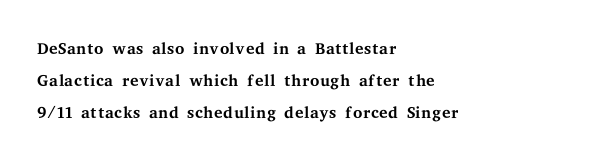
The strip under each line holds only bare page. You could call the tracking neutral — neither tight nor loose. Where is the straight margin? On the left. Upright lettering throughout. The weight tops out at a normal text grade.
